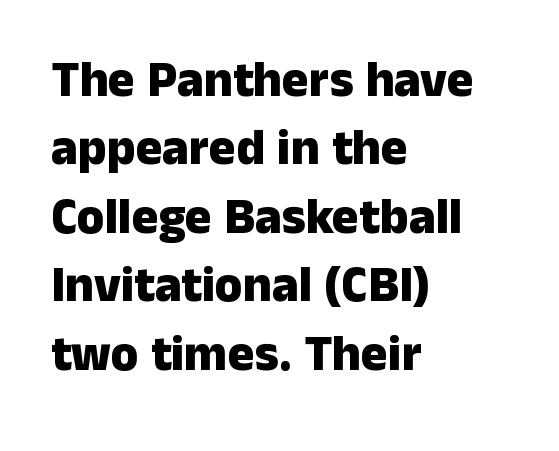
The compositor pushed each line to the left boundary. Spacing verdict: proportional, widths tailored to each character. There is no visible air inserted between adjacent glyphs. Ordinary non-slanted type is in use. What kind of face is this? One without serifs — a sans. The typesetting leans heavy: a genuine bold.
